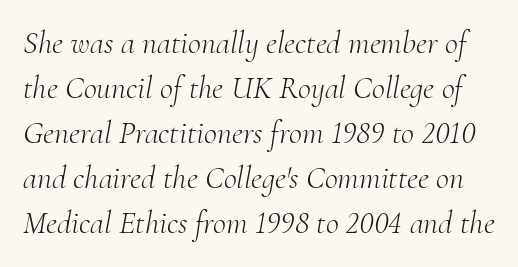
The image shows 32 px light serif type, italic (leaning right); set normal line spacing (1.41x), normal letter spacing, not underlined; medium stroke contrast and a small x-height.
